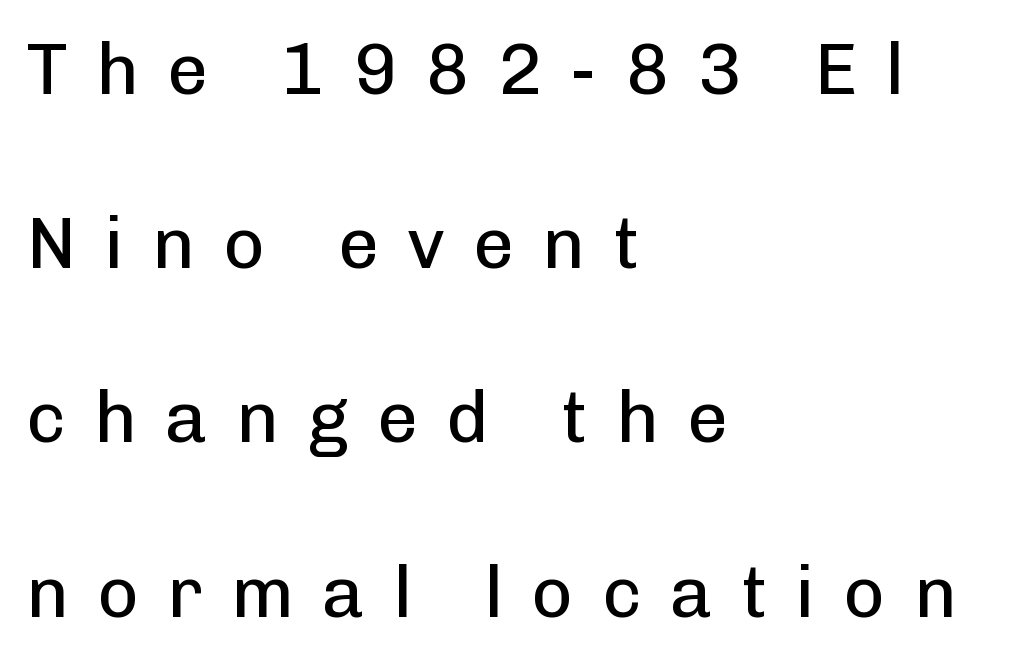
The cut favours lightness, reaching ordinary text weight at its darkest. When letters stand straight like this, we call the style roman or upright. The ragged edge is on the right, which tells us the setting is flush left. Words appear elongated and porous because spacing is wide. The passage shown stacks its lines with a broad gap. The type family on display is of the sans-serif kind.
